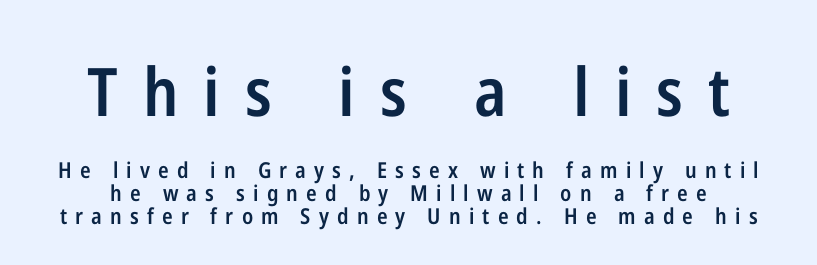
Q: Is the text bold? A: Semi-bold.
Q: Is the text italic (slanted)? A: No, it is upright.
Q: Is the typeface a serif or a sans-serif typeface? A: Sans-serif.
Q: Is the text underlined? A: No.
Q: How is the paragraph aligned? A: Centered.
Q: Is the spacing between letters normal or unusually wide? A: Unusually wide.
Q: Is the spacing between lines tight, normal or loose? A: Tight.
Q: Which block of text is set in a larger size, the first (top) or the second (bottom)? A: The first (top) one.
Q: Width (condensed, normal, or wide)? A: Condensed.
Q: Stroke contrast? A: Low.
Q: x-height? A: Medium.
Q: Monospaced? A: No.
